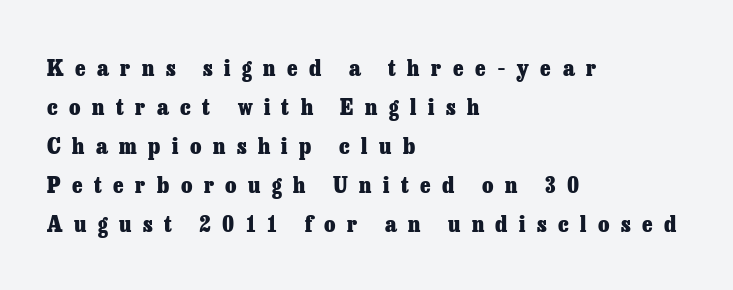
The line texture is sparse and dotted thanks to wide tracking. The lines in this sample share a left origin and differ only in where they stop. On the weight axis this lands at bold, roughly 700. Italic? Not at all — the glyphs are vertical. The strip under each line holds only bare page.
